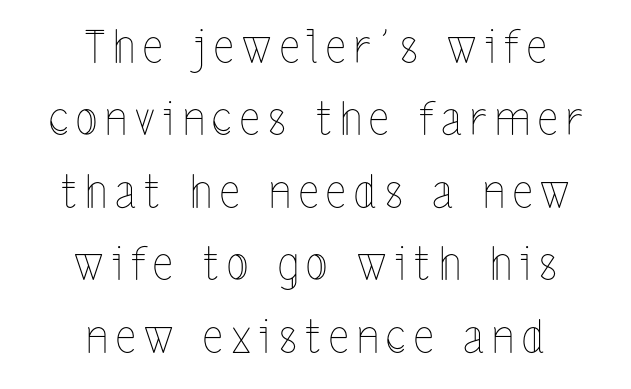
Q: Is the text bold? A: No.
Q: Is the text italic (slanted)? A: No, it is upright.
Q: Is the text underlined? A: No.
Q: How is the paragraph aligned? A: Centered.
Q: Is the spacing between lines tight, normal or loose? A: Normal.
Q: Width (condensed, normal, or wide)? A: Condensed.
Q: x-height? A: Medium.
Q: Monospaced? A: No.
